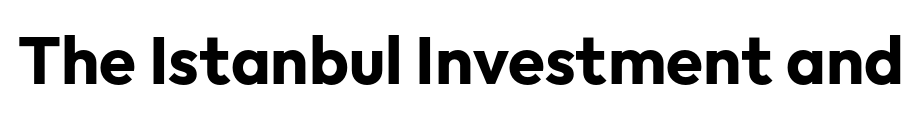
The image shows 67 px bold sans-serif type, upright; set normal letter spacing, not underlined; low stroke contrast and a medium x-height.
